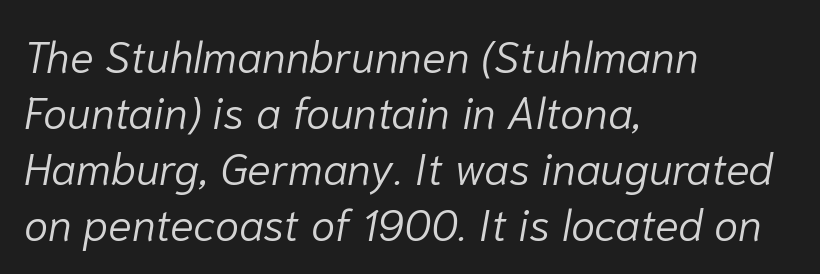
Q: Is the text bold? A: No.
Q: Is the text italic (slanted)? A: Yes, it leans right by about 10 degrees.
Q: Is the text underlined? A: No.
Q: How is the paragraph aligned? A: Left-aligned.
Q: Is the spacing between letters normal or unusually wide? A: Normal.
Q: Is the spacing between lines tight, normal or loose? A: Normal.
Q: Width (condensed, normal, or wide)? A: Normal.
Q: Stroke contrast? A: Low.
Q: x-height? A: Medium.
Q: Monospaced? A: No.
